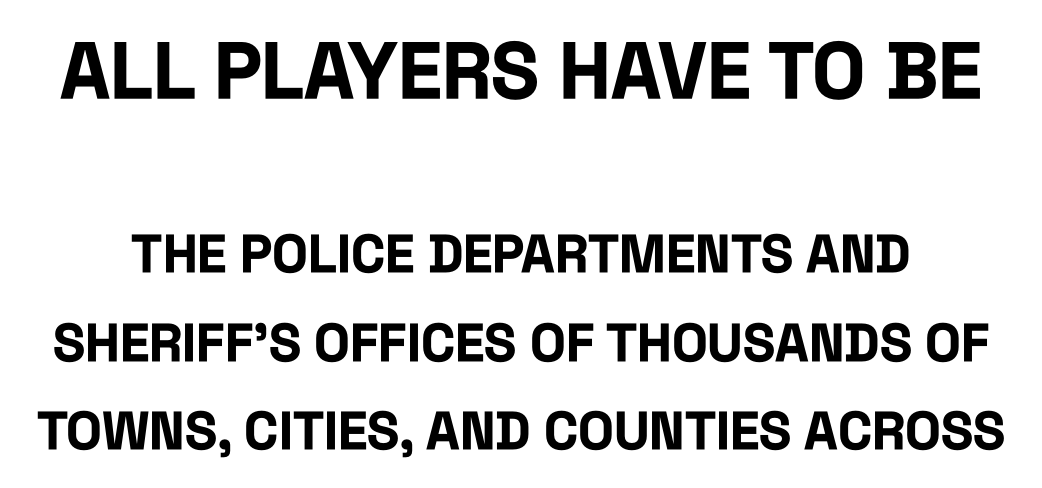
Serifs: no, the terminals of the letterforms are clean. In terms of weight, the rendering is a true, heavy bold. The more generous point size was reserved for the upper chunk. Italic? Not at all — the glyphs are vertical. The passage shown is typed in a proportional face where columns would drift.
